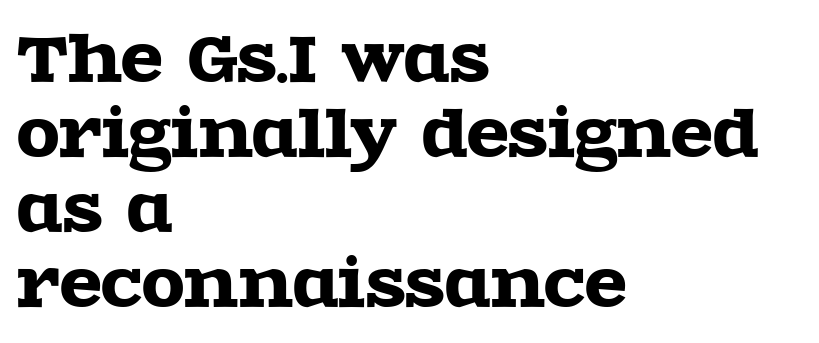
{"serif": "yes", "italic": "no", "width": "wide", "x_height": "large", "monospaced": "no", "underline": "no", "align": "left", "line_spacing_ratio": 1.21, "letter_spacing": "normal", "letter_spacing_em": 0.0, "glyph_px": 62}
